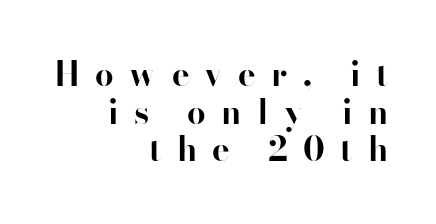
The image shows 33 px bold sans-serif type, upright; set right-aligned, tight line spacing (1.14x), unusually wide letter spacing (+0.46 em), not underlined; high stroke contrast and a small x-height.
